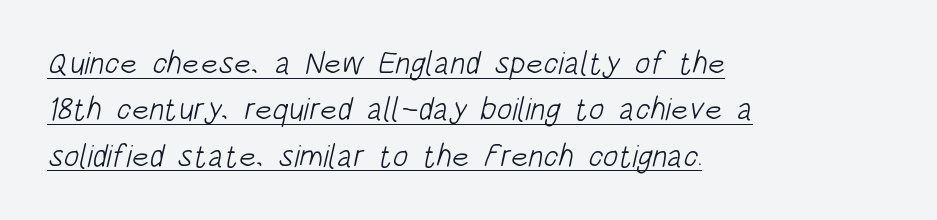
{"serif": "no", "bold": "no", "weight": "light", "width": "condensed", "stroke_contrast": "low", "x_height": "large", "monospaced": "no", "underline": "yes", "align": "left", "line_spacing": "normal", "line_spacing_ratio": 1.45, "letter_spacing": "normal", "letter_spacing_em": 0.0, "glyph_px": 32}
